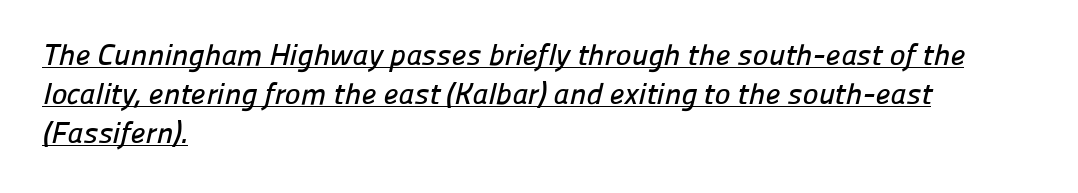
{"serif": "no", "width": "normal", "stroke_contrast": "low", "x_height": "medium", "monospaced": "no", "underline": "yes", "align": "left", "line_spacing": "normal", "line_spacing_ratio": 1.3, "letter_spacing": "normal", "letter_spacing_em": 0.0, "glyph_px": 30}
